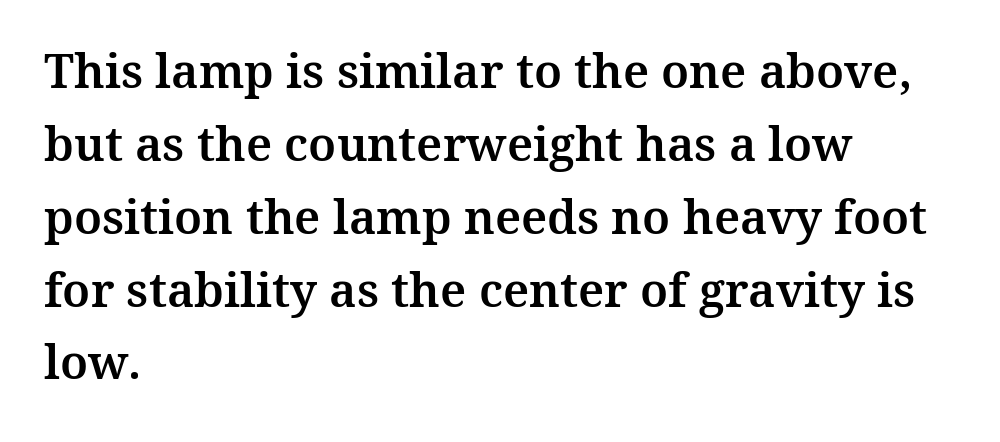
Q: Is the text italic (slanted)? A: No, it is upright.
Q: Is the typeface a serif or a sans-serif typeface? A: Serif.
Q: Is the text underlined? A: No.
Q: How is the paragraph aligned? A: Left-aligned.
Q: Is the spacing between letters normal or unusually wide? A: Normal.
Q: Is the spacing between lines tight, normal or loose? A: Normal.
Q: Width (condensed, normal, or wide)? A: Normal.
Q: Stroke contrast? A: Medium.
Q: x-height? A: Medium.
Q: Monospaced? A: No.
